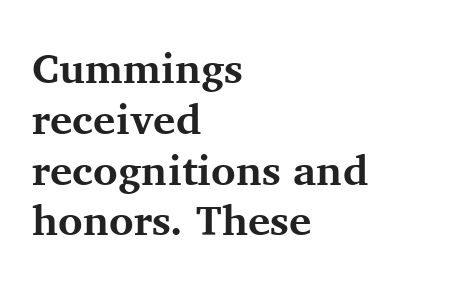
The image shows 42 px bold serif type, upright; set left-aligned, line spacing 1.21x, normal letter spacing, not underlined; medium stroke contrast and a medium x-height.
